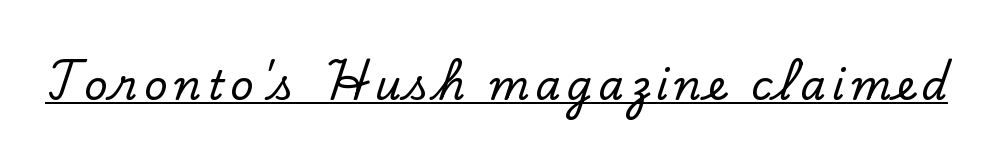
Descenders here cross a horizontal rule under the line. This rendering employs a face with finishing strokes, i.e., a serif. Think of a printed novel: that variable character pitch is what you see here.
